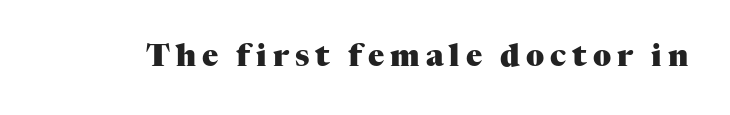
Q: Is the text bold? A: Yes.
Q: Is the text italic (slanted)? A: No, it is upright.
Q: Is the typeface a serif or a sans-serif typeface? A: Serif.
Q: Is the text underlined? A: No.
Q: Is the spacing between letters normal or unusually wide? A: Unusually wide.
Q: Width (condensed, normal, or wide)? A: Normal.
Q: Stroke contrast? A: Medium.
Q: x-height? A: Medium.
Q: Monospaced? A: No.
